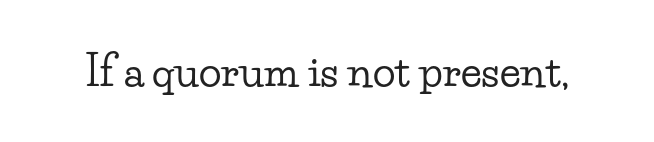
The image shows 42 px wide serif type, upright; set normal letter spacing, not underlined; low stroke contrast and a small x-height.
